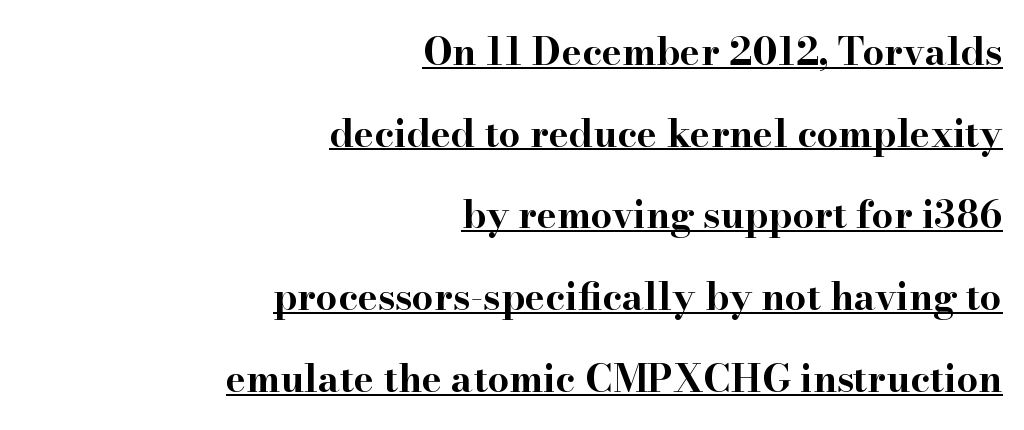
Does the copy run flush right? Yes — the right margin is perfectly even. The sample's only ornament is a line tracing under the words. Its strokes are broad and dark, the hallmark of bold type. Looks like regular typesetting: each glyph gets only the width it needs. Italic: no, the glyphs are upright roman. Regarding leading, the lines here are spaced well apart.
